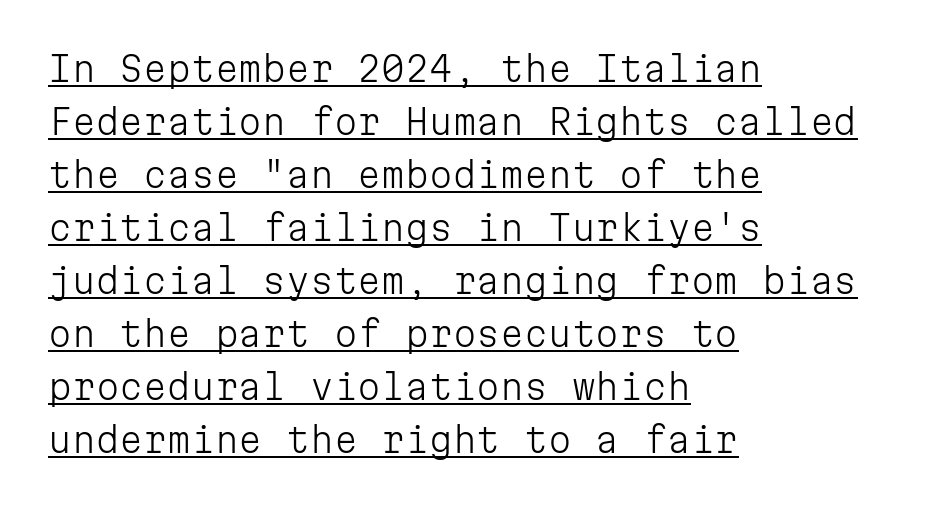
The image shows 34 px light sans-serif type, upright, monospaced; set left-aligned, normal line spacing (1.56x), normal letter spacing, underlined; low stroke contrast and a medium x-height.
